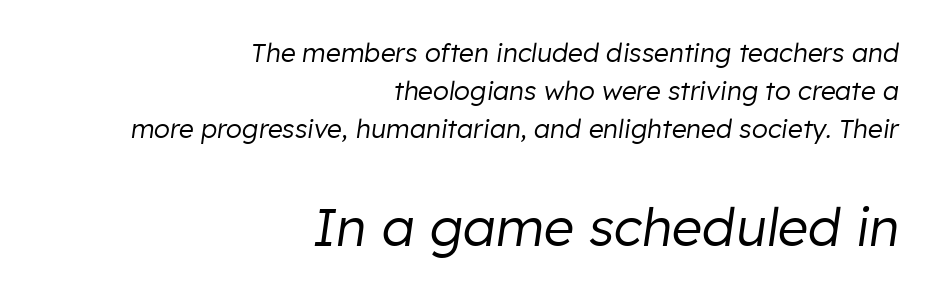
The image shows 53 px regular-weight type, italic (leaning right); set right-aligned, normal line spacing (1.47x), normal letter spacing, not underlined; the second (bottom) block is 2.04x larger; low stroke contrast and a medium x-height.
